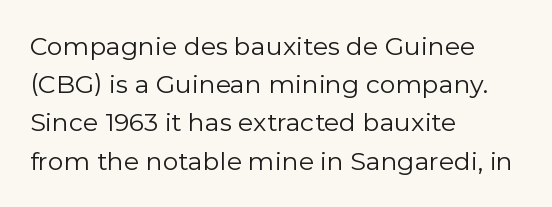
{"italic": "no", "bold": "no", "underline": "no", "align": "left", "line_spacing": "normal", "line_spacing_ratio": 1.53, "letter_spacing": "normal", "letter_spacing_em": 0.0, "glyph_px": 25}
